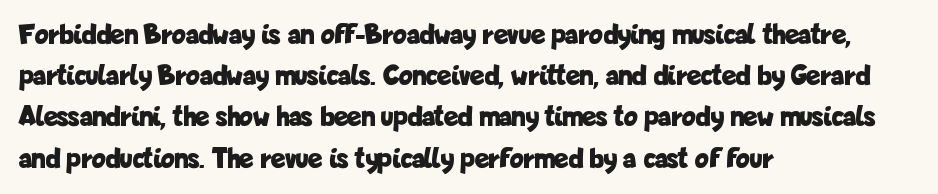
The image shows 29 px bold, condensed sans-serif type, upright; set left-aligned, normal line spacing (1.42x), normal letter spacing, not underlined; low stroke contrast and a medium x-height.
